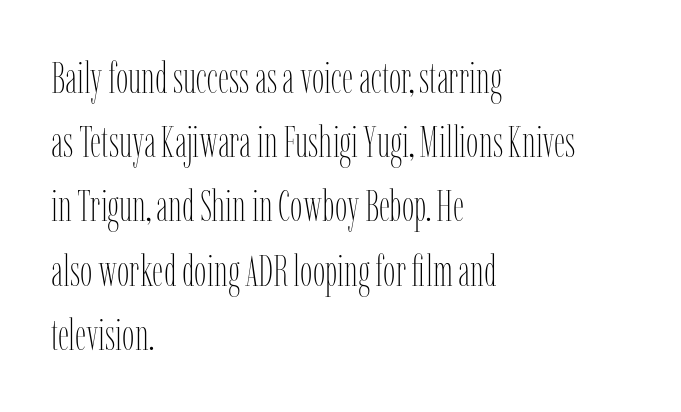
Does extra space separate the letters? No, they use regular spacing. The block of text has a typical density, with ordinary space between rows. Spacing verdict: proportional, widths tailored to each character. Decoration check: the copy has no underline. Italic? Not at all — the glyphs are vertical. Heft: none added — not bold.
